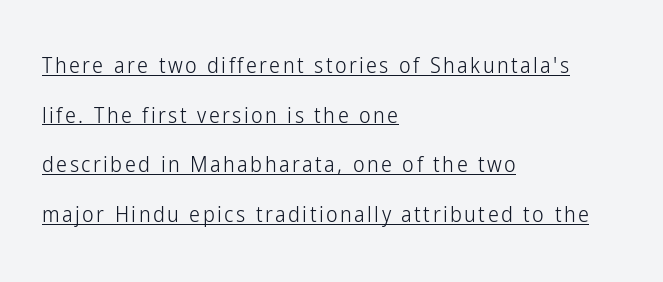
{"italic": "no", "bold": "no", "underline": "yes", "align": "left", "line_spacing": "loose", "line_spacing_ratio": 2.26, "glyph_px": 22}
